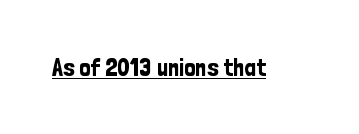
You can tell it's not italic because the verticals are truly vertical. Honestly, the letter spacing is just normal — you wouldn't notice it. Students, observe the line beneath the letters — that is underlining.
